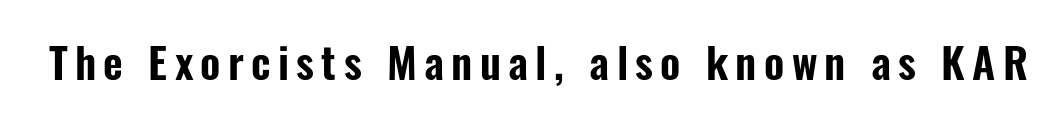
The string is rendered with underlining switched off. The designer went with a sans here, leaving each stem footless. Character widths vary here, with narrow letters taking less room than wide ones. A roman cut, with each character standing at attention.
